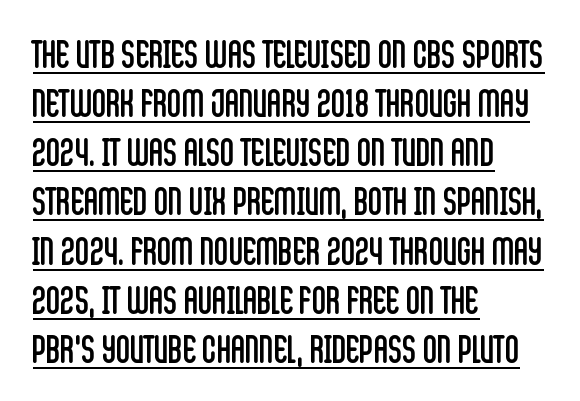
Like a heading marked for emphasis, these lines bear an underscore. What kind of face is this? One without serifs — a sans. Honestly, the row spacing looks completely unremarkable. Which margin do the lines hug? The left one — the right edge is uneven. Compared with typical body copy, the letter spacing here is the same.
